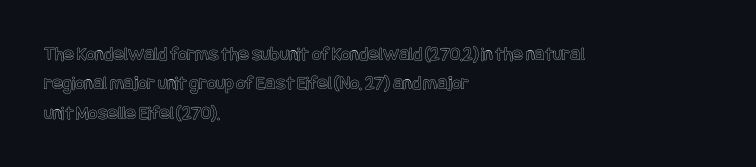
Notice how the passage keeps a crisp vertical edge on the left only. The space directly below the letters is spotless. The designer left line spacing at the default. Honestly, the letter spacing is just normal — you wouldn't notice it. Posture: vertical.
